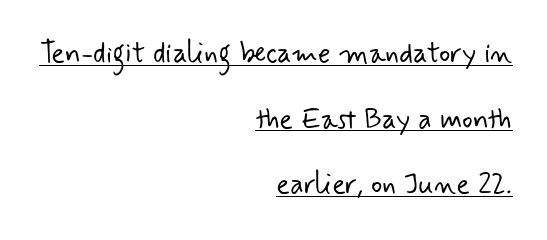
{"serif": "no", "bold": "no", "weight": "light", "width": "normal", "stroke_contrast": "low", "x_height": "small", "monospaced": "no", "underline": "yes", "align": "right", "line_spacing": "loose", "line_spacing_ratio": 2.34, "letter_spacing": "normal", "letter_spacing_em": 0.0, "glyph_px": 28}
